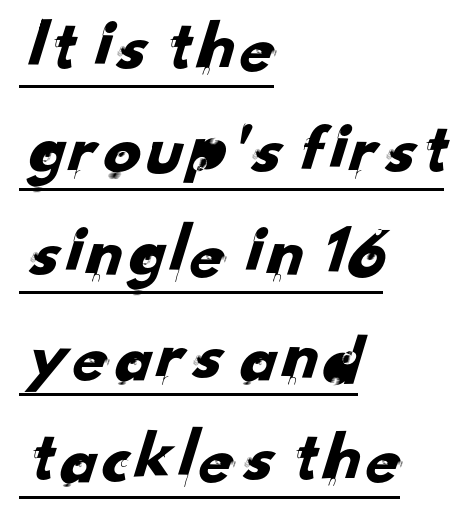
The image shows 74 px sans-serif type; set left-aligned, normal line spacing (1.39x), normal letter spacing, underlined; low stroke contrast and a small x-height.
